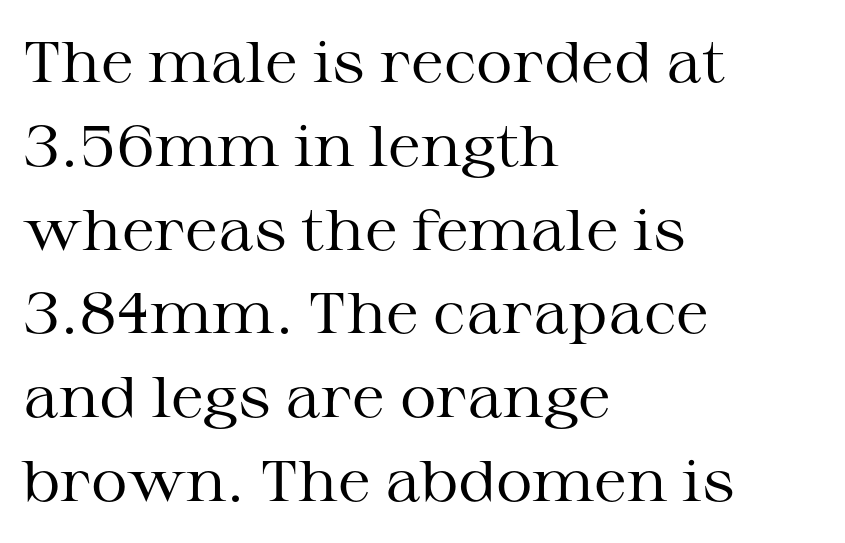
{"serif": "yes", "italic": "no", "bold": "no", "weight": "regular", "width": "wide", "stroke_contrast": "medium", "x_height": "medium", "monospaced": "no", "underline": "no", "align": "left", "line_spacing": "normal", "line_spacing_ratio": 1.47, "letter_spacing": "normal", "letter_spacing_em": 0.0, "glyph_px": 57}
